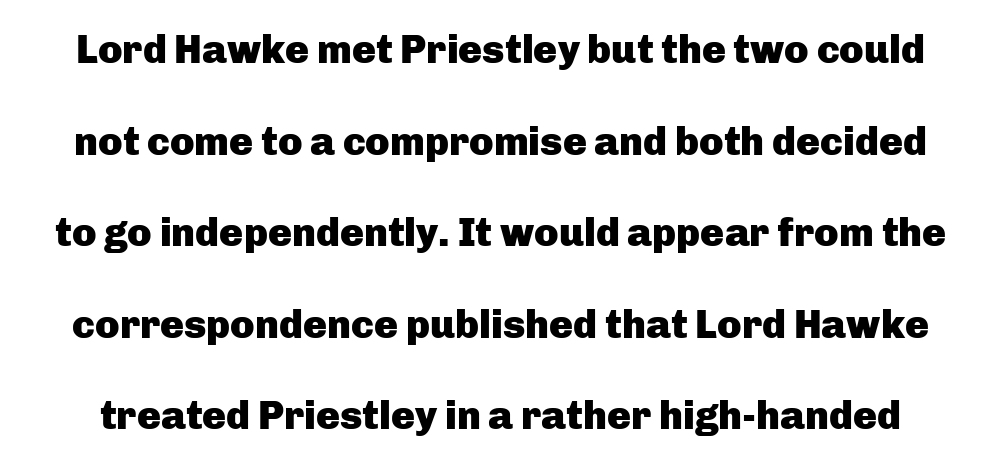
The image shows 40 px heavy sans-serif type, upright; set loose line spacing (2.29x), normal letter spacing, not underlined; low stroke contrast and a medium x-height.
